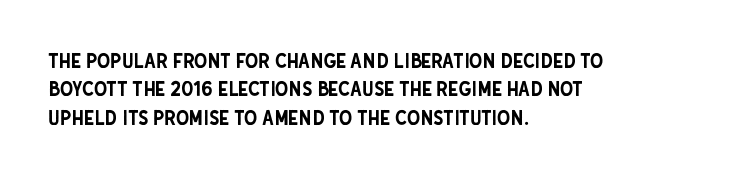
Posture: upright roman. The foot of each line stays bare and open. The passage shown stacks its lines at a standard gap. Alignment: flush left. The horizontal fit of the characters is conventional and even.
